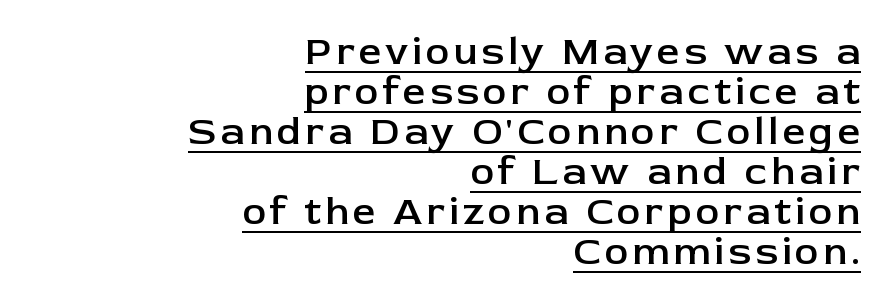
{"serif": "no", "italic": "no", "bold": "semi", "weight": "semibold", "width": "normal", "stroke_contrast": "low", "x_height": "medium", "monospaced": "no", "underline": "yes", "align": "right", "line_spacing": "tight", "line_spacing_ratio": 1.0, "glyph_px": 40}
